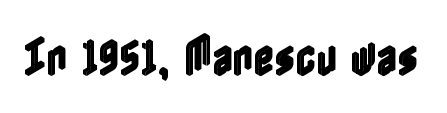
{"italic": "no", "width": "condensed", "x_height": "medium", "underline": "no", "letter_spacing": "normal", "letter_spacing_em": 0.0, "glyph_px": 40}
